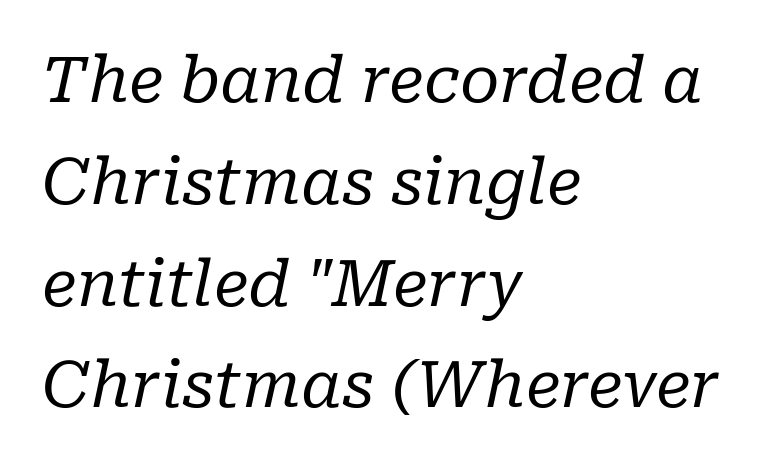
Q: Is the text bold? A: No.
Q: Is the text italic (slanted)? A: Yes, it leans right by about 10 degrees.
Q: Is the typeface a serif or a sans-serif typeface? A: Serif.
Q: Is the text underlined? A: No.
Q: How is the paragraph aligned? A: Left-aligned.
Q: Is the spacing between letters normal or unusually wide? A: Normal.
Q: Is the spacing between lines tight, normal or loose? A: Normal.
Q: Width (condensed, normal, or wide)? A: Normal.
Q: Stroke contrast? A: Low.
Q: x-height? A: Medium.
Q: Monospaced? A: No.
